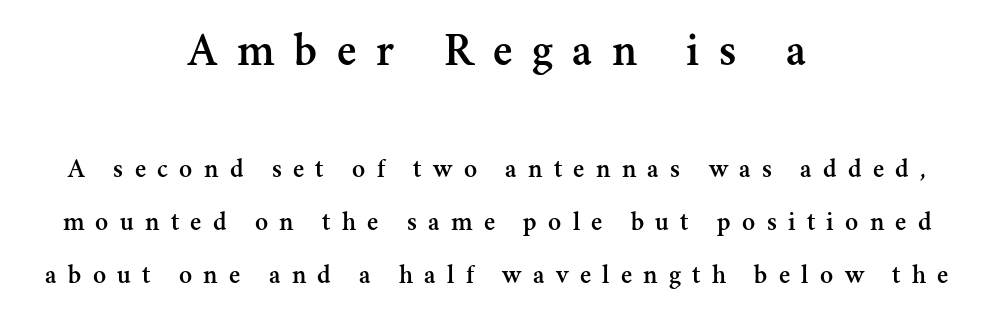
The image shows 47 px serif type, upright; set centered, loose line spacing (1.96x), unusually wide letter spacing (+0.42 em), not underlined; the first (top) block is 1.74x larger; medium stroke contrast and a small x-height.
